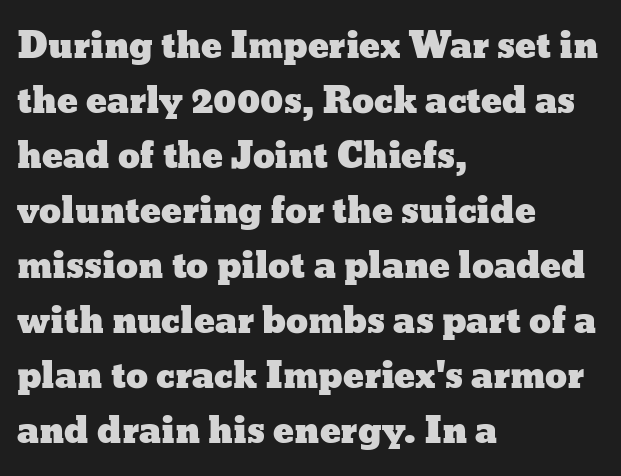
{"italic": "no", "width": "wide", "stroke_contrast": "low", "x_height": "medium", "monospaced": "no", "underline": "no", "align": "left", "line_spacing": "normal", "line_spacing_ratio": 1.57, "letter_spacing": "normal", "letter_spacing_em": 0.0, "glyph_px": 35}
